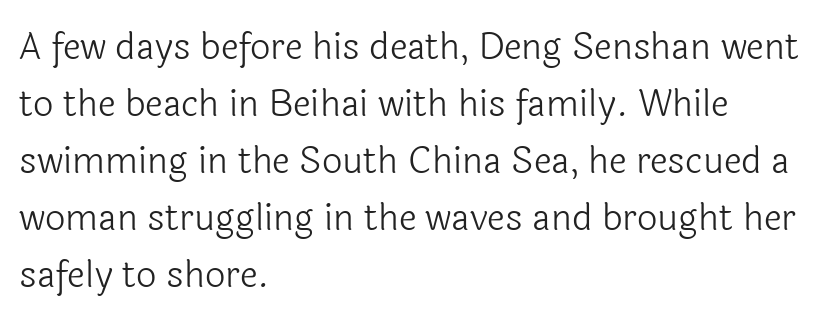
{"serif": "no", "italic": "no", "bold": "no", "weight": "light", "width": "normal", "x_height": "medium", "monospaced": "no", "underline": "no", "align": "left", "line_spacing": "normal", "line_spacing_ratio": 1.58, "letter_spacing": "normal", "letter_spacing_em": 0.0, "glyph_px": 36}
